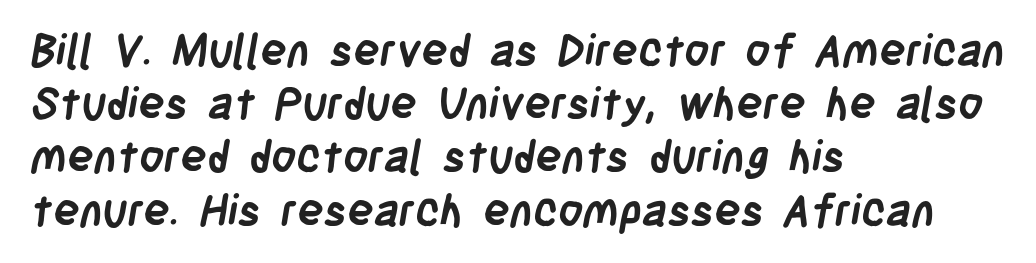
Q: Is the text bold? A: Yes.
Q: Is the typeface a serif or a sans-serif typeface? A: Sans-serif.
Q: Is the text underlined? A: No.
Q: How is the paragraph aligned? A: Left-aligned.
Q: Is the spacing between letters normal or unusually wide? A: Normal.
Q: Width (condensed, normal, or wide)? A: Condensed.
Q: Stroke contrast? A: Low.
Q: x-height? A: Large.
Q: Monospaced? A: No.
